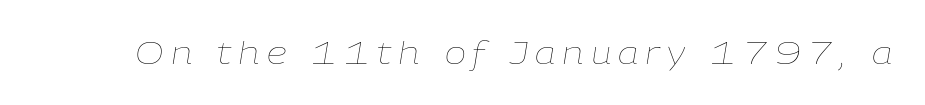
The image shows 32 px thin type, italic (leaning right); set unusually wide letter spacing (+0.22 em), not underlined; low stroke contrast and a medium x-height.
